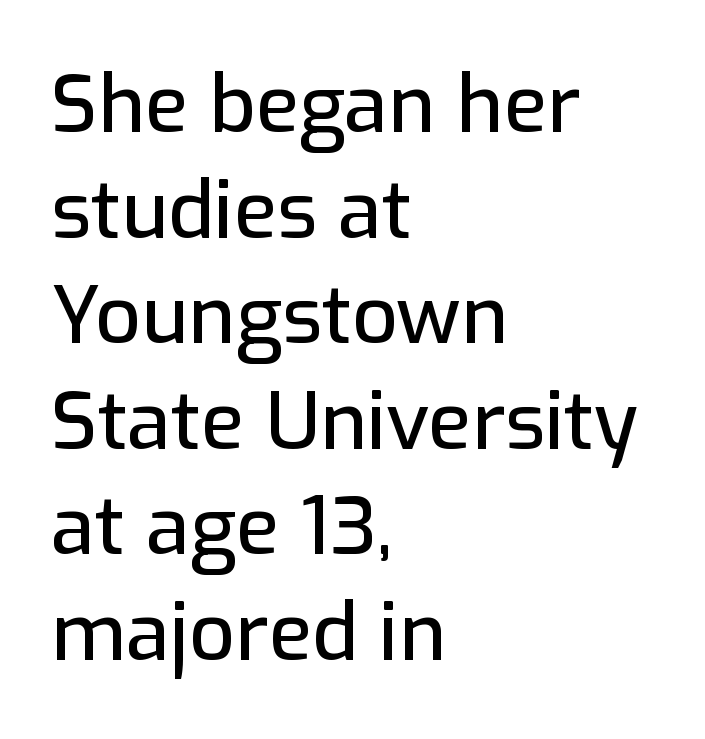
The image shows 80 px sans-serif type, upright; set left-aligned, normal line spacing (1.32x), normal letter spacing, not underlined; low stroke contrast and a medium x-height.
